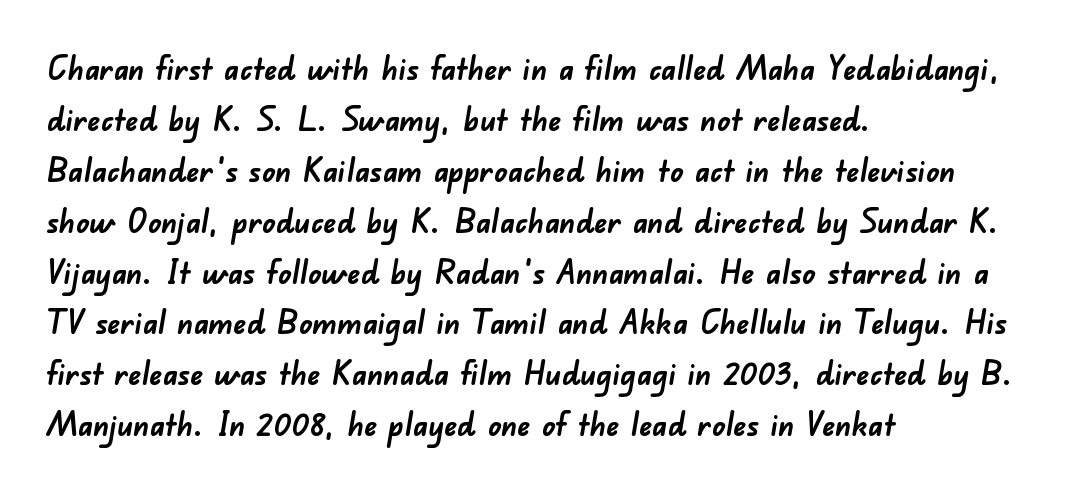
Q: Is the text bold? A: Yes.
Q: Is the typeface a serif or a sans-serif typeface? A: Sans-serif.
Q: Is the text underlined? A: No.
Q: How is the paragraph aligned? A: Left-aligned.
Q: Is the spacing between letters normal or unusually wide? A: Normal.
Q: Is the spacing between lines tight, normal or loose? A: Normal.
Q: Width (condensed, normal, or wide)? A: Normal.
Q: Stroke contrast? A: Low.
Q: x-height? A: Small.
Q: Monospaced? A: No.
